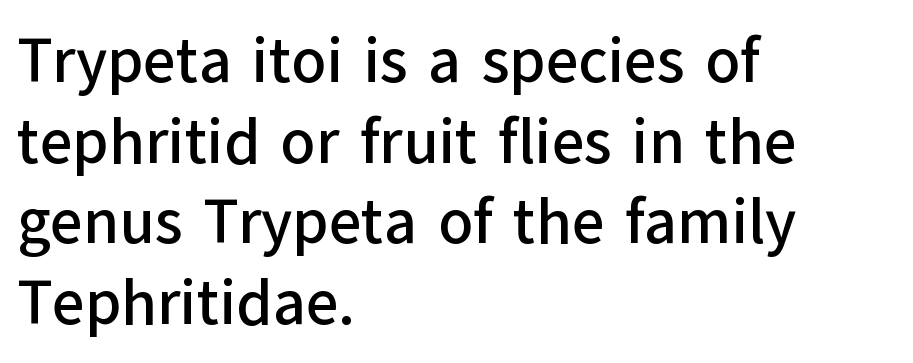
The face used here is proportionally spaced, like ordinary book or web type. These lines are composed in type without serifs. Posture: straight, roman, zero tilt. The lines sit at an ordinary, default distance from one another. This rendering leaves character spacing at its baseline value.
